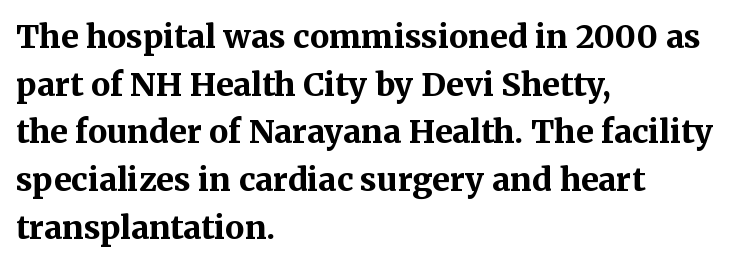
Q: Is the text bold? A: Yes.
Q: Is the text italic (slanted)? A: No, it is upright.
Q: Is the typeface a serif or a sans-serif typeface? A: Serif.
Q: Is the text underlined? A: No.
Q: How is the paragraph aligned? A: Left-aligned.
Q: Is the spacing between letters normal or unusually wide? A: Normal.
Q: Is the spacing between lines tight, normal or loose? A: Normal.
Q: Width (condensed, normal, or wide)? A: Normal.
Q: Stroke contrast? A: Medium.
Q: x-height? A: Medium.
Q: Monospaced? A: No.
